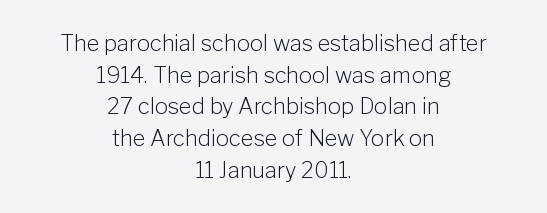
Rows of type keep a routine distance in the vertical direction. Tracking here is standard; glyphs follow each other at the usual distance. A quiet, ordinary-to-light weight characterises the typeface. Reading down the block, each line starts at a different indent, mirrored at its end.
